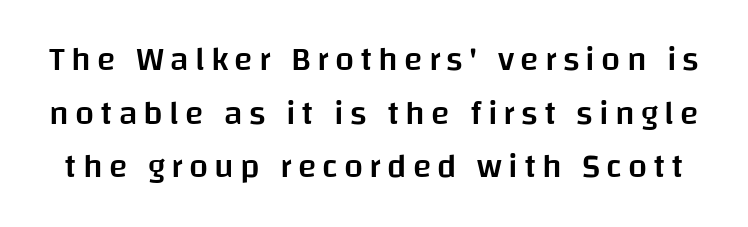
The image shows 34 px semibold sans-serif type, upright; set normal line spacing (1.58x), not underlined; low stroke contrast and a large x-height.
